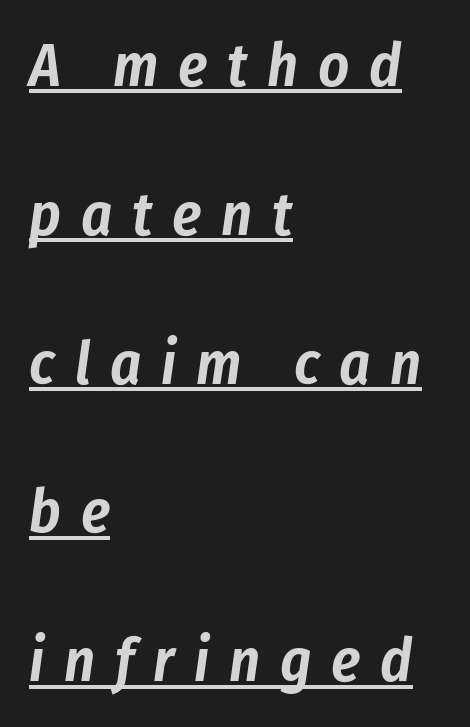
The image shows 60 px condensed type, italic (leaning right); set left-aligned, loose line spacing (2.48x), unusually wide letter spacing (+0.33 em), underlined; low stroke contrast and a medium x-height.
